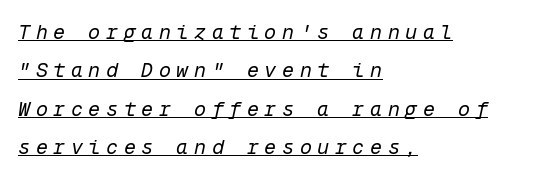
Stroke thickness stays within the range of a standard reading face or lighter. The typesetter has applied underlining to the passage shown. The lettering tilts uniformly, giving the passage an italic look. One glance says open: line gaps are wider than usual.
